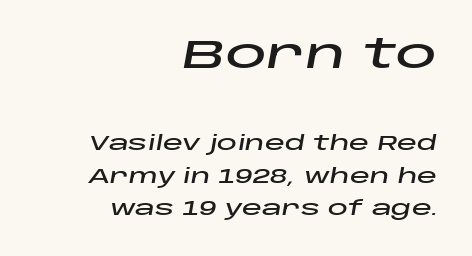
The image shows 41 px wide type, italic (leaning right); set right-aligned, normal line spacing (1.62x), normal letter spacing, not underlined; the first (top) block is 2.05x larger; low stroke contrast and a large x-height.
